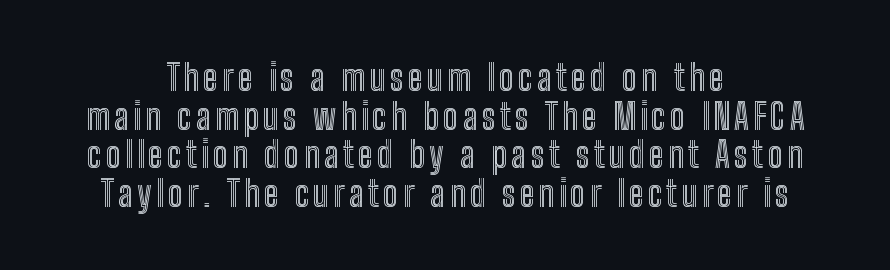
The image shows 36 px condensed type, upright; set centered, tight line spacing (1.07x), not underlined; a medium x-height.
